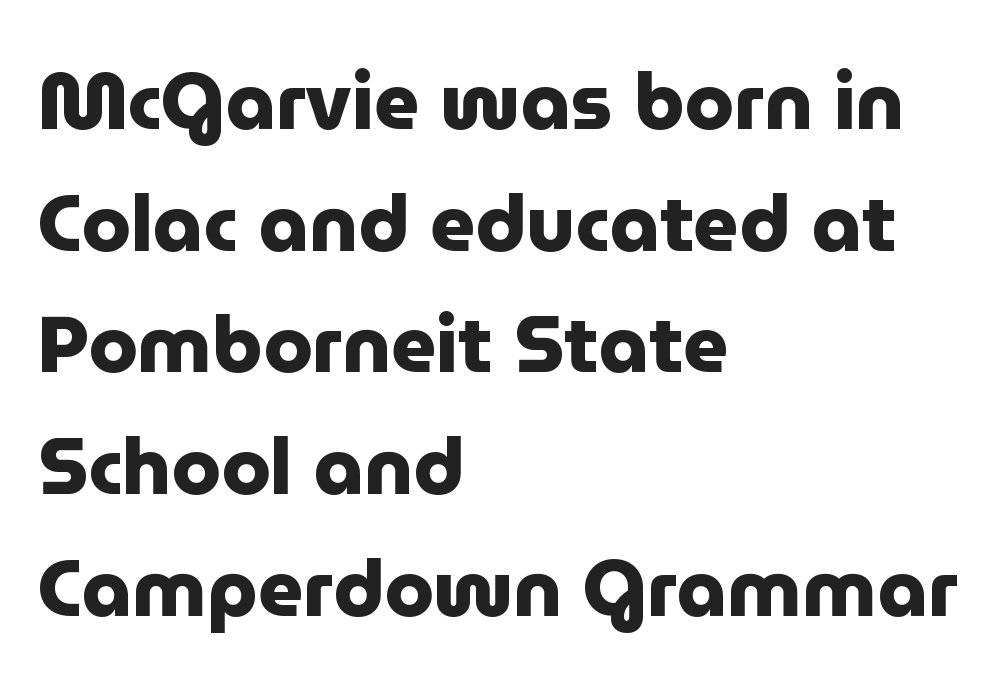
{"serif": "no", "italic": "no", "bold": "yes", "weight": "heavy", "width": "normal", "stroke_contrast": "low", "x_height": "medium", "monospaced": "no", "underline": "no", "align": "left", "line_spacing": "normal", "line_spacing_ratio": 1.54, "letter_spacing": "normal", "letter_spacing_em": 0.0, "glyph_px": 79}
